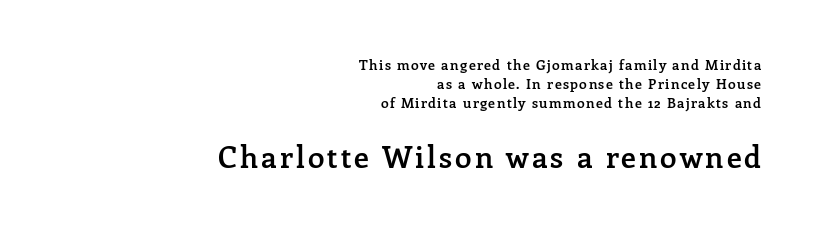
The image shows 30 px semibold serif type, upright; set right-aligned, normal line spacing (1.35x), not underlined; the second (bottom) block is 2.14x larger; low stroke contrast and a medium x-height.
